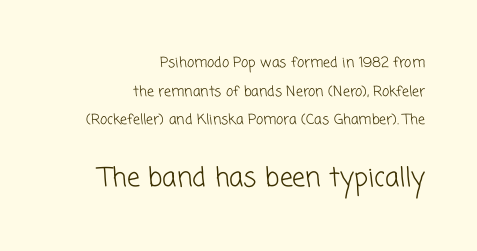
{"bold": "no", "underline": "no", "align": "right", "line_spacing": "loose", "line_spacing_ratio": 2.05, "letter_spacing": "normal", "letter_spacing_em": 0.0, "larger_block": "second", "size_ratio": 1.86, "glyph_px": 26}
